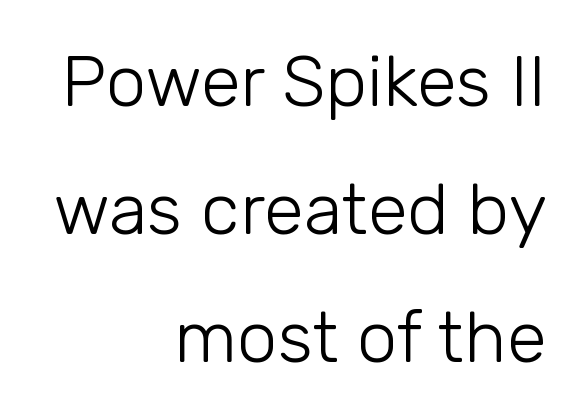
Q: Is the text bold? A: No.
Q: Is the text italic (slanted)? A: No, it is upright.
Q: Is the typeface a serif or a sans-serif typeface? A: Sans-serif.
Q: Is the text underlined? A: No.
Q: How is the paragraph aligned? A: Right-aligned.
Q: Is the spacing between letters normal or unusually wide? A: Normal.
Q: Width (condensed, normal, or wide)? A: Normal.
Q: Stroke contrast? A: Low.
Q: x-height? A: Medium.
Q: Monospaced? A: No.
